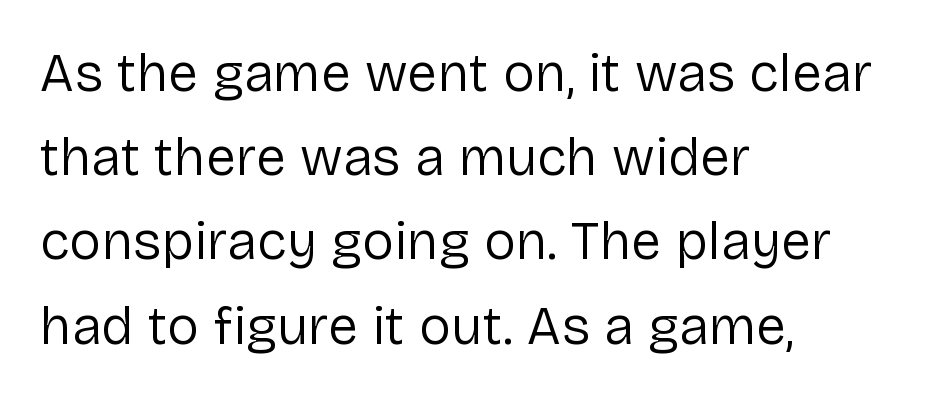
Where is the straight margin? On the left. The strip under each line holds only bare page. Each letter keeps its own natural width here, so spacing adapts to shape. Normally led — the rows are evenly, conventionally spaced.
